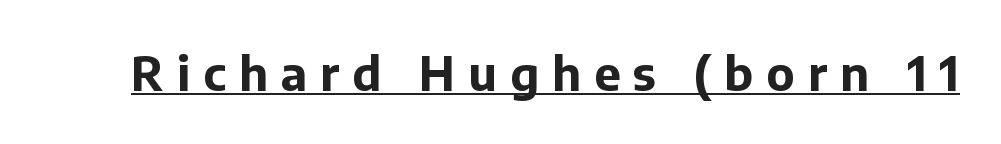
Look at the tracking — it's clearly loosened, letters drifting apart. Grotesque or geometric, the face here clearly has no serifs. What decoration does the sample have? An underline. Think of a printed novel: that variable character pitch is what you see here. Emphasis by weight is at full strength: bold. Rendered with straight, roman letterforms.
